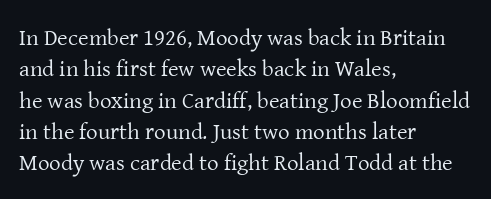
Q: Is the text bold? A: No.
Q: Is the text italic (slanted)? A: No, it is upright.
Q: Is the text underlined? A: No.
Q: How is the paragraph aligned? A: Left-aligned.
Q: Is the spacing between letters normal or unusually wide? A: Normal.
Q: Is the spacing between lines tight, normal or loose? A: Normal.
